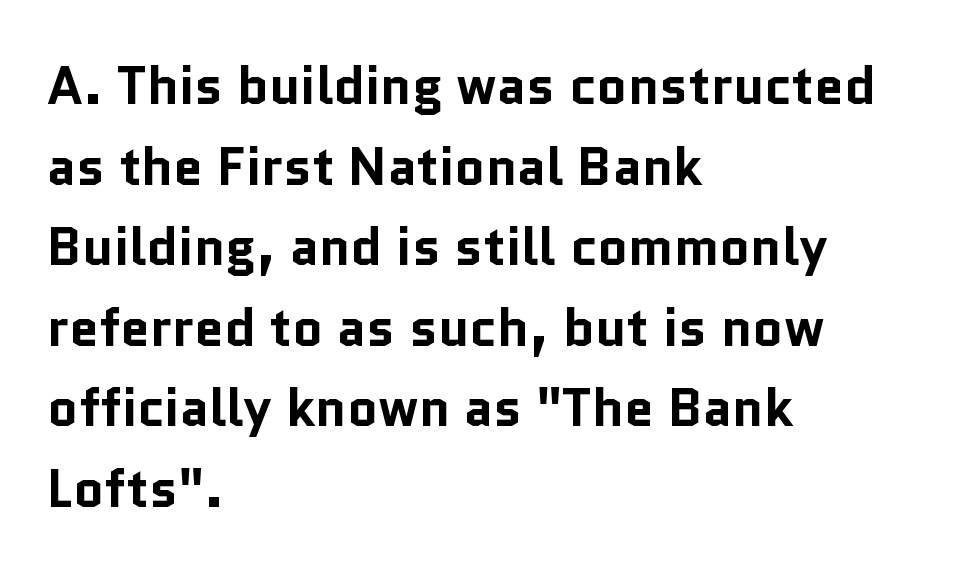
The image shows 53 px bold sans-serif type, upright; set left-aligned, normal line spacing (1.52x), normal letter spacing, not underlined; low stroke contrast and a medium x-height.
